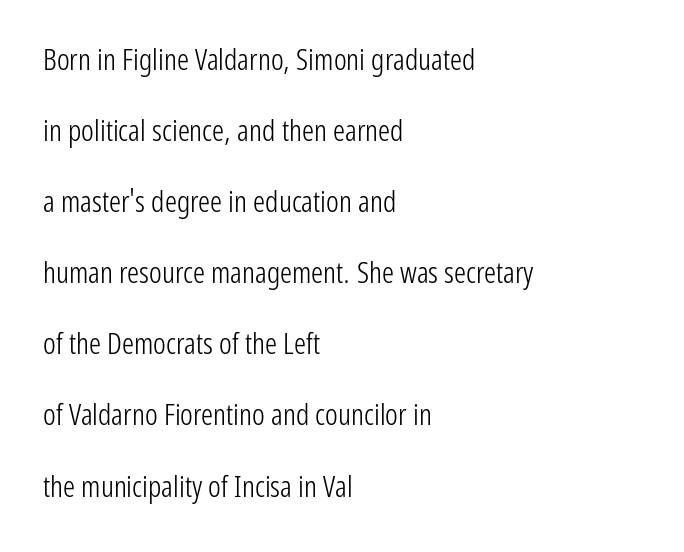
Q: Is the text bold? A: No.
Q: Is the text italic (slanted)? A: No, it is upright.
Q: Is the typeface a serif or a sans-serif typeface? A: Sans-serif.
Q: Is the text underlined? A: No.
Q: How is the paragraph aligned? A: Left-aligned.
Q: Is the spacing between letters normal or unusually wide? A: Normal.
Q: Is the spacing between lines tight, normal or loose? A: Loose.
Q: Width (condensed, normal, or wide)? A: Condensed.
Q: Stroke contrast? A: Low.
Q: x-height? A: Medium.
Q: Monospaced? A: No.
